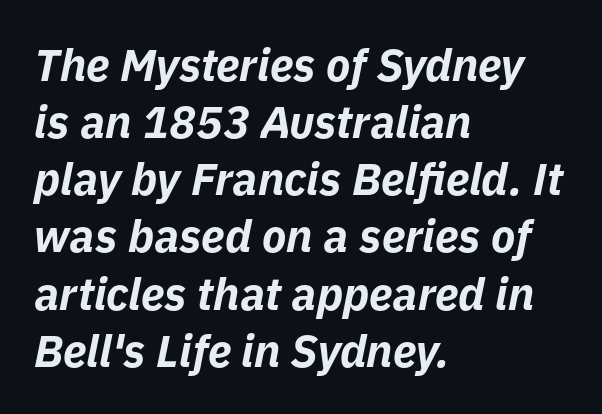
Q: Is the text bold? A: Yes.
Q: Is the text italic (slanted)? A: Yes, it leans right by about 11 degrees.
Q: Is the text underlined? A: No.
Q: How is the paragraph aligned? A: Left-aligned.
Q: Is the spacing between letters normal or unusually wide? A: Normal.
Q: Is the spacing between lines tight, normal or loose? A: Normal.
Q: Width (condensed, normal, or wide)? A: Normal.
Q: Stroke contrast? A: Low.
Q: x-height? A: Medium.
Q: Monospaced? A: No.
